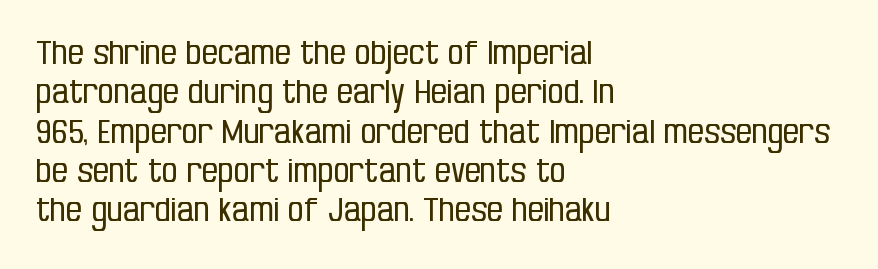
{"serif": "no", "italic": "no", "bold": "no", "weight": "regular", "width": "condensed", "stroke_contrast": "low", "x_height": "large", "monospaced": "no", "underline": "no", "align": "left", "line_spacing_ratio": 1.23, "letter_spacing": "normal", "letter_spacing_em": 0.0, "glyph_px": 32}
